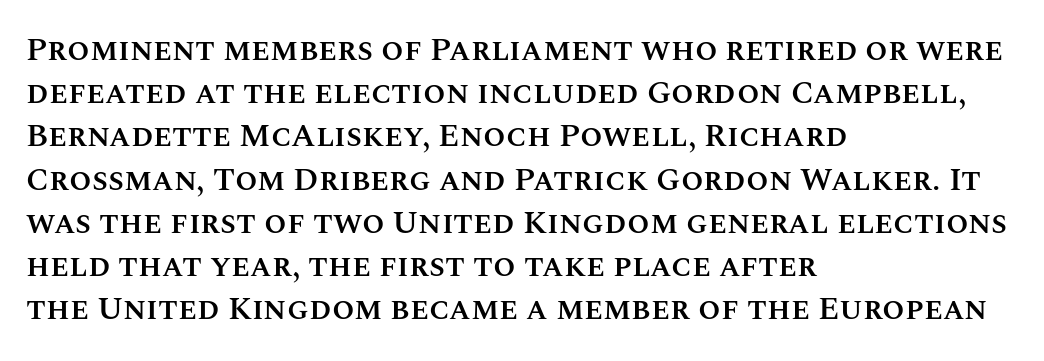
The leading is moderate, giving the passage an even texture. The passage shown is typed in a proportional face where columns would drift. Is the type bold? Partly — it's a semibold, heavier than regular but not fully bold. The typesetter chose a ragged-right arrangement here. The lettering holds an erect, upright posture throughout. The glyphs are unaccompanied by any horizontal stroke below them.
